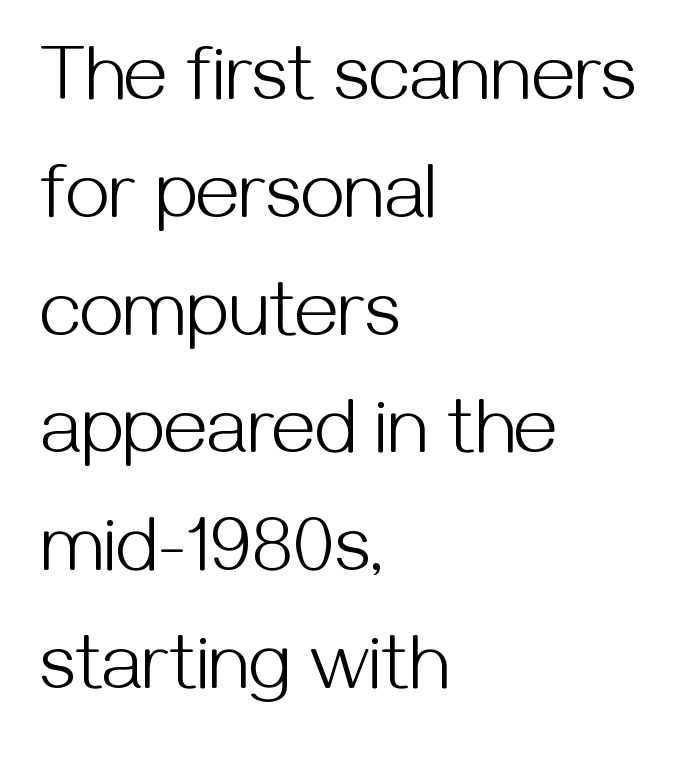
{"serif": "no", "italic": "no", "bold": "no", "weight": "light", "width": "normal", "stroke_contrast": "medium", "x_height": "medium", "monospaced": "no", "underline": "no", "align": "left", "line_spacing": "normal", "line_spacing_ratio": 1.51, "letter_spacing": "normal", "letter_spacing_em": 0.0, "glyph_px": 78}
